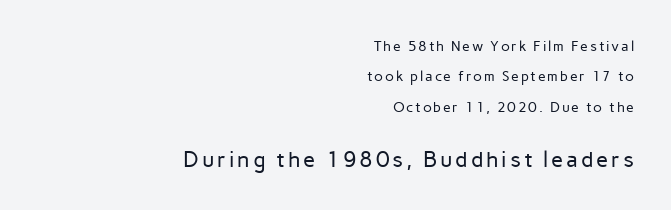
Q: Is the text bold? A: No.
Q: Is the text italic (slanted)? A: No, it is upright.
Q: Is the text underlined? A: No.
Q: How is the paragraph aligned? A: Right-aligned.
Q: Is the spacing between lines tight, normal or loose? A: Loose.
Q: Which block of text is set in a larger size, the first (top) or the second (bottom)? A: The second (bottom) one.
